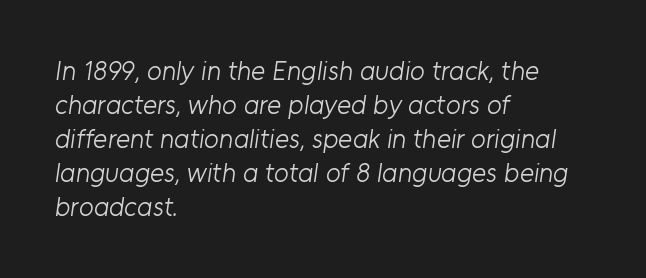
{"bold": "no", "underline": "no", "align": "left", "line_spacing": "normal", "line_spacing_ratio": 1.26, "letter_spacing": "normal", "letter_spacing_em": 0.0, "glyph_px": 27}
